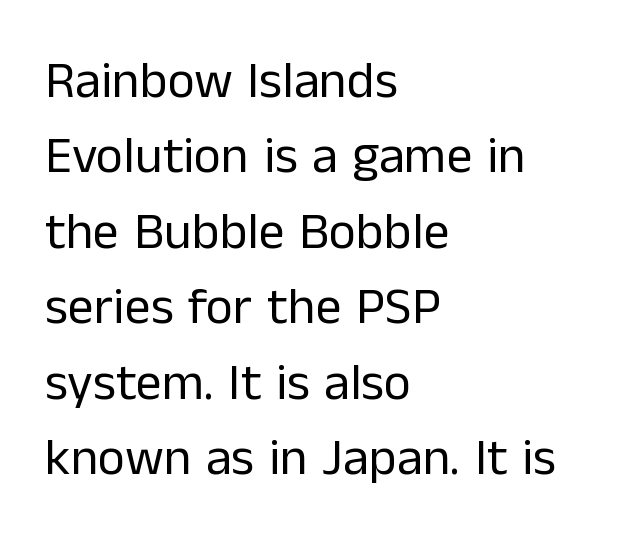
Q: Is the text bold? A: No.
Q: Is the text italic (slanted)? A: No, it is upright.
Q: Is the typeface a serif or a sans-serif typeface? A: Sans-serif.
Q: Is the text underlined? A: No.
Q: How is the paragraph aligned? A: Left-aligned.
Q: Is the spacing between letters normal or unusually wide? A: Normal.
Q: Is the spacing between lines tight, normal or loose? A: Normal.
Q: Width (condensed, normal, or wide)? A: Normal.
Q: Stroke contrast? A: Low.
Q: x-height? A: Medium.
Q: Monospaced? A: No.
